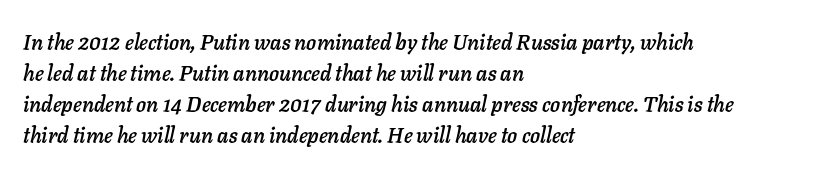
{"italic": "yes", "lean": "right", "slant_degrees": 11, "underline": "no", "align": "left", "line_spacing": "normal", "line_spacing_ratio": 1.48, "letter_spacing": "normal", "letter_spacing_em": 0.0, "glyph_px": 21}
